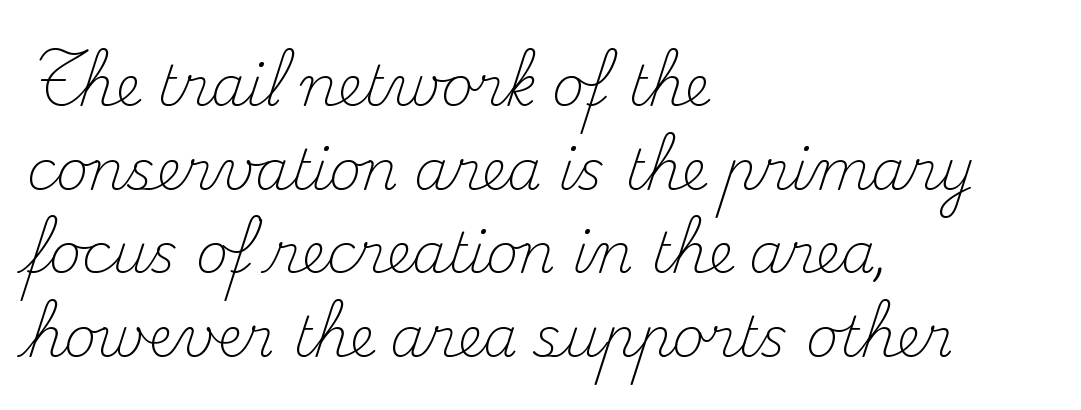
The image shows 55 px light serif type; set left-aligned, normal line spacing (1.52x), normal letter spacing, not underlined; medium stroke contrast and a small x-height.
